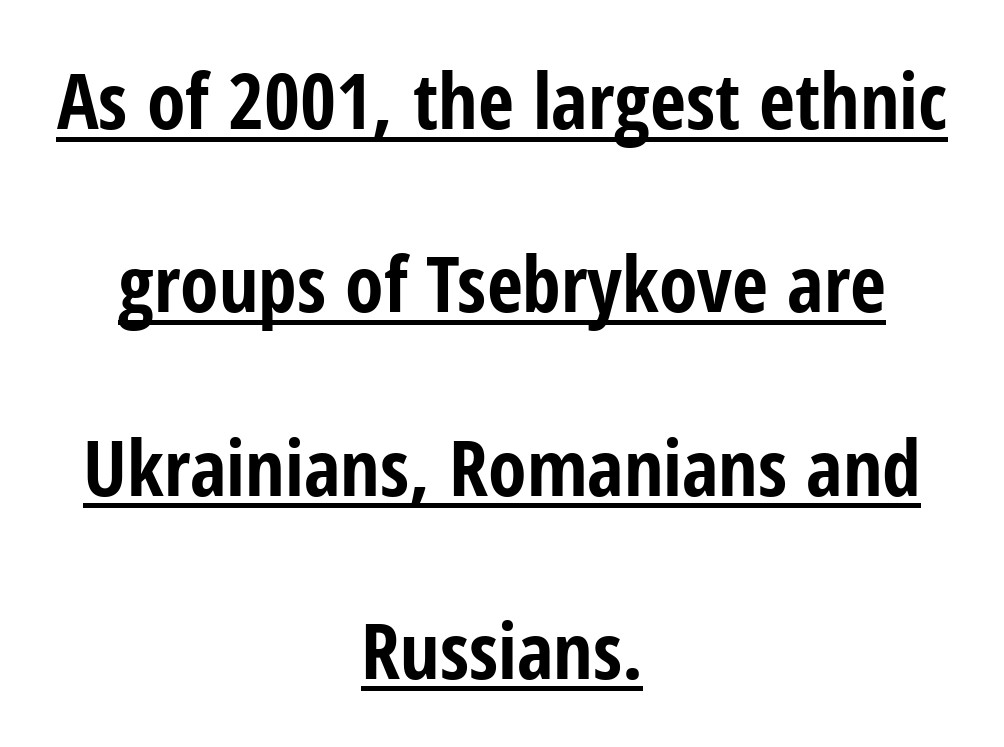
Q: Is the text bold? A: Yes.
Q: Is the text italic (slanted)? A: No, it is upright.
Q: Is the typeface a serif or a sans-serif typeface? A: Sans-serif.
Q: Is the text underlined? A: Yes.
Q: How is the paragraph aligned? A: Centered.
Q: Is the spacing between letters normal or unusually wide? A: Normal.
Q: Is the spacing between lines tight, normal or loose? A: Loose.
Q: Width (condensed, normal, or wide)? A: Condensed.
Q: Stroke contrast? A: Low.
Q: x-height? A: Medium.
Q: Monospaced? A: No.
